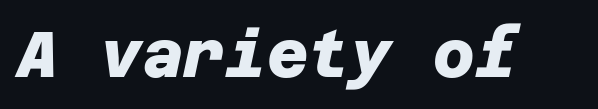
Q: Is the text bold? A: Yes.
Q: Is the typeface a serif or a sans-serif typeface? A: Sans-serif.
Q: Is the text underlined? A: No.
Q: Is the spacing between letters normal or unusually wide? A: Normal.
Q: Width (condensed, normal, or wide)? A: Normal.
Q: Stroke contrast? A: Low.
Q: x-height? A: Large.
